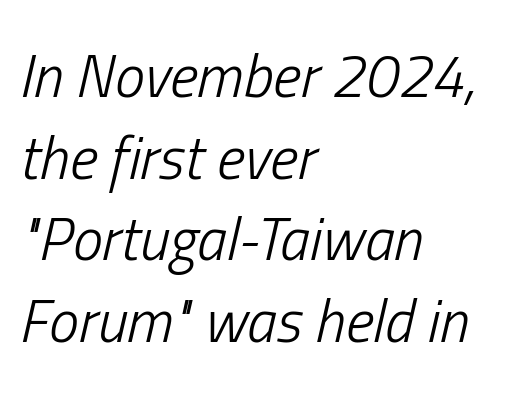
{"italic": "yes", "lean": "right", "slant_degrees": 13, "bold": "no", "weight": "light", "width": "condensed", "stroke_contrast": "low", "x_height": "medium", "monospaced": "no", "underline": "no", "align": "left", "line_spacing": "normal", "line_spacing_ratio": 1.36, "letter_spacing": "normal", "letter_spacing_em": 0.0, "glyph_px": 60}
